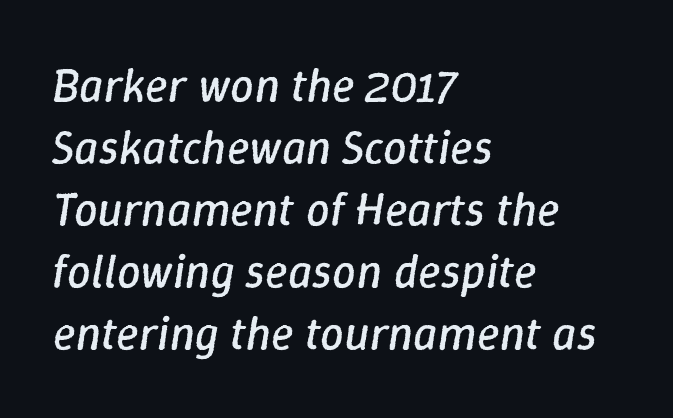
Q: Is the text bold? A: No.
Q: Is the text italic (slanted)? A: Yes, it leans right by about 9 degrees.
Q: Is the text underlined? A: No.
Q: How is the paragraph aligned? A: Left-aligned.
Q: Is the spacing between letters normal or unusually wide? A: Normal.
Q: Is the spacing between lines tight, normal or loose? A: Normal.
Q: Width (condensed, normal, or wide)? A: Normal.
Q: Stroke contrast? A: Low.
Q: x-height? A: Medium.
Q: Monospaced? A: No.
